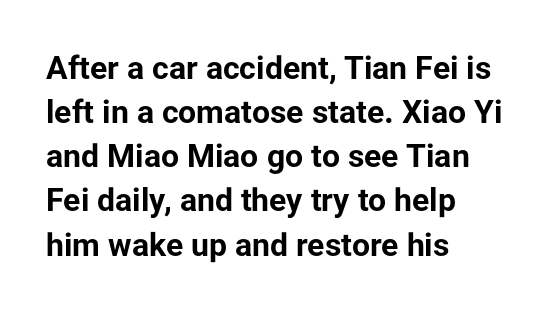
{"serif": "no", "italic": "no", "bold": "yes", "weight": "bold", "width": "normal", "stroke_contrast": "low", "x_height": "medium", "monospaced": "no", "underline": "no", "align": "left", "line_spacing": "normal", "line_spacing_ratio": 1.38, "letter_spacing": "normal", "letter_spacing_em": 0.0, "glyph_px": 32}
